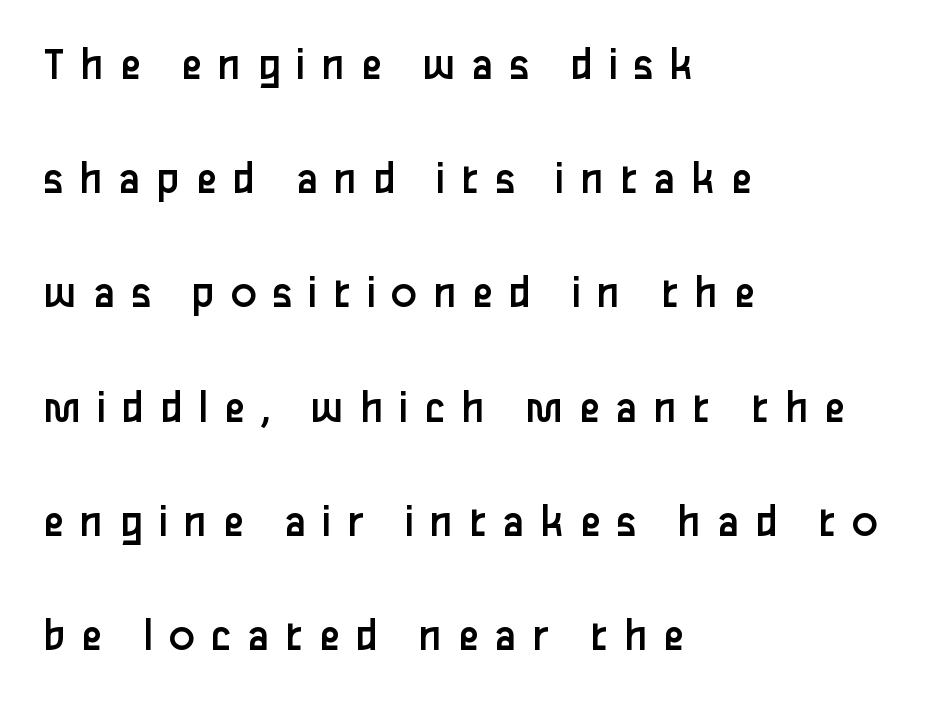
Nope, not italic — everything's standing straight. Line spacing here is loose. Classification — sans serif. The face used here is proportionally spaced, like ordinary book or web type. The tracking reads as deliberately expanded to a designer's eye. If you drew a ruler down the left edge, every line would touch it.
